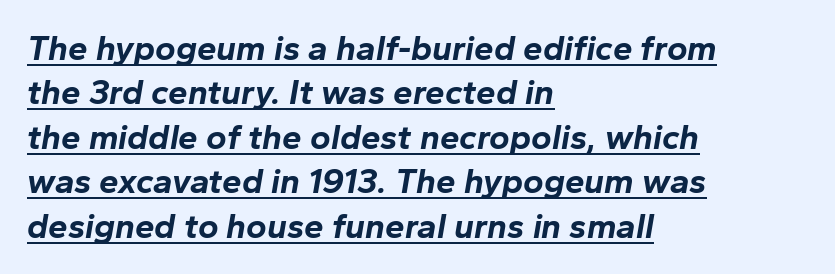
Q: Is the text bold? A: Yes.
Q: Is the text italic (slanted)? A: Yes, it leans right by about 10 degrees.
Q: Is the text underlined? A: Yes.
Q: How is the paragraph aligned? A: Left-aligned.
Q: Is the spacing between letters normal or unusually wide? A: Normal.
Q: Is the spacing between lines tight, normal or loose? A: Normal.
Q: Width (condensed, normal, or wide)? A: Normal.
Q: Stroke contrast? A: Low.
Q: x-height? A: Medium.
Q: Monospaced? A: No.
